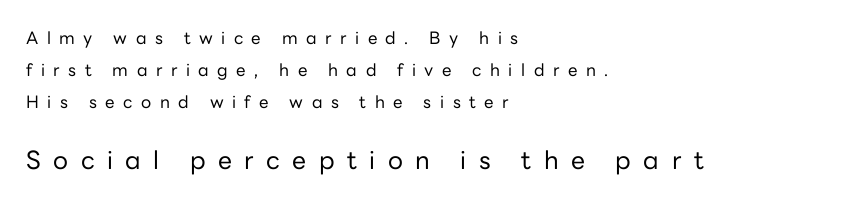
The image shows 25 px text type, upright; set left-aligned, line spacing 1.88x, unusually wide letter spacing (+0.5 em), not underlined; the second (bottom) block is 1.47x larger.
